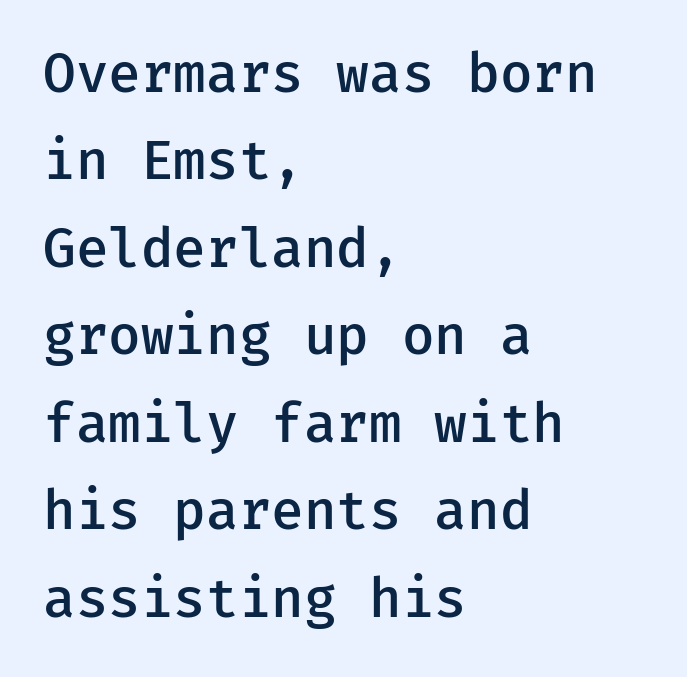
{"serif": "no", "italic": "no", "bold": "semi", "weight": "semibold", "width": "normal", "stroke_contrast": "low", "x_height": "medium", "monospaced": "yes", "underline": "no", "align": "left", "line_spacing": "normal", "line_spacing_ratio": 1.65, "letter_spacing": "normal", "letter_spacing_em": 0.0, "glyph_px": 53}
